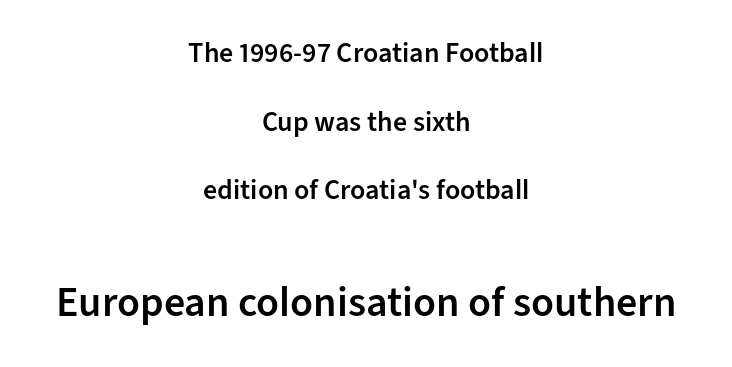
The image shows 42 px semibold sans-serif type, upright; set centered, loose line spacing (2.45x), normal letter spacing, not underlined; the second (bottom) block is 1.5x larger; low stroke contrast and a medium x-height.
